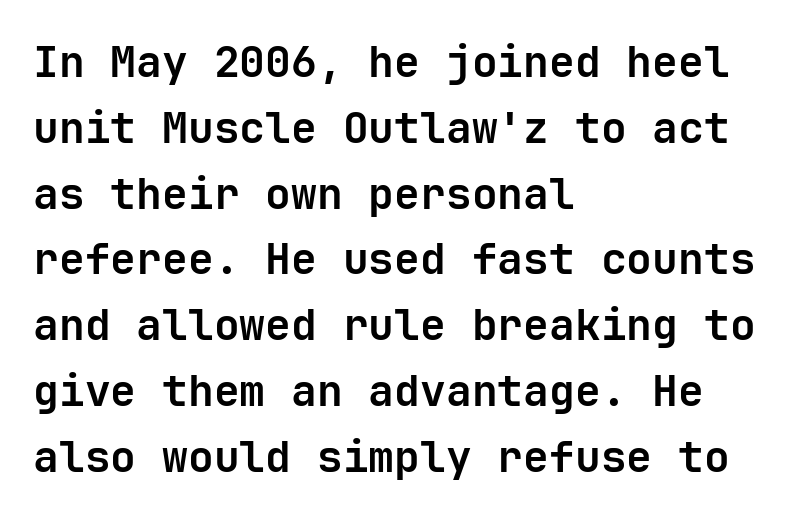
Q: Is the text bold? A: Yes.
Q: Is the text italic (slanted)? A: No, it is upright.
Q: Is the typeface a serif or a sans-serif typeface? A: Sans-serif.
Q: Is the text underlined? A: No.
Q: How is the paragraph aligned? A: Left-aligned.
Q: Is the spacing between letters normal or unusually wide? A: Normal.
Q: Is the spacing between lines tight, normal or loose? A: Normal.
Q: Width (condensed, normal, or wide)? A: Normal.
Q: Stroke contrast? A: Low.
Q: x-height? A: Medium.
Q: Monospaced? A: Yes.
